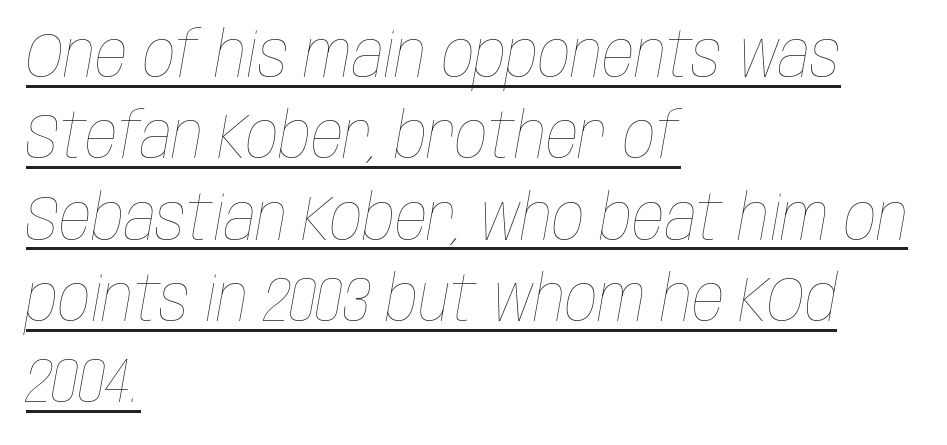
Glyph-to-glyph distance matches everyday printed text. Slanted lettering throughout. The rendering uses the underline text-decoration. These glyphs show unthickened strokes, regular width or finer. These lines are rendered in a variable-pitch font.
